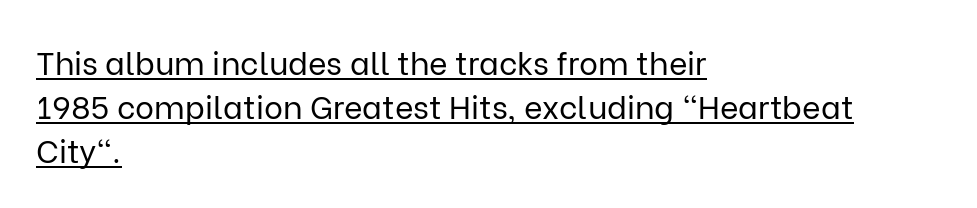
The image shows 32 px regular-weight sans-serif type, upright; set left-aligned, normal line spacing (1.37x), normal letter spacing, underlined; low stroke contrast and a medium x-height.
